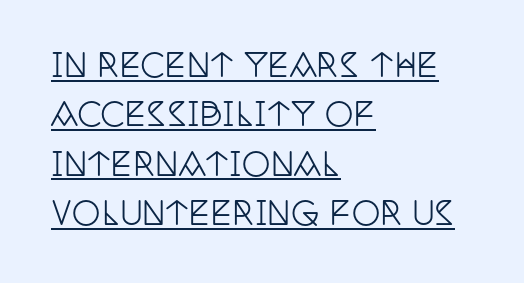
Q: Is the text italic (slanted)? A: No, it is upright.
Q: Is the typeface a serif or a sans-serif typeface? A: Serif.
Q: Is the text underlined? A: Yes.
Q: How is the paragraph aligned? A: Left-aligned.
Q: Is the spacing between letters normal or unusually wide? A: Normal.
Q: Is the spacing between lines tight, normal or loose? A: Normal.
Q: Width (condensed, normal, or wide)? A: Condensed.
Q: Stroke contrast? A: Low.
Q: x-height? A: Large.
Q: Monospaced? A: No.
